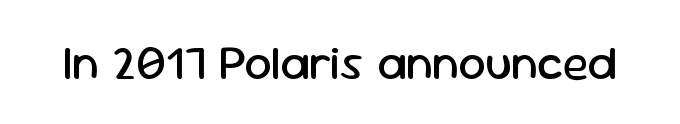
The image shows 49 px regular-weight sans-serif type, upright; set normal letter spacing, not underlined; low stroke contrast and a medium x-height.
